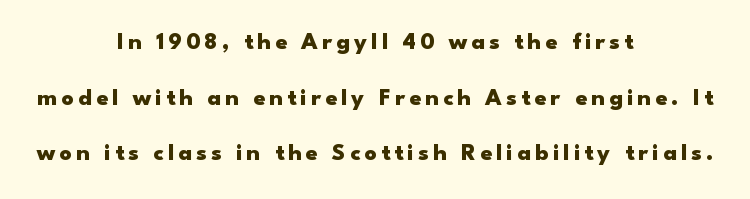
Q: Is the text bold? A: Yes.
Q: Is the text italic (slanted)? A: No, it is upright.
Q: Is the text underlined? A: No.
Q: How is the paragraph aligned? A: Centered.
Q: Is the spacing between lines tight, normal or loose? A: Loose.
